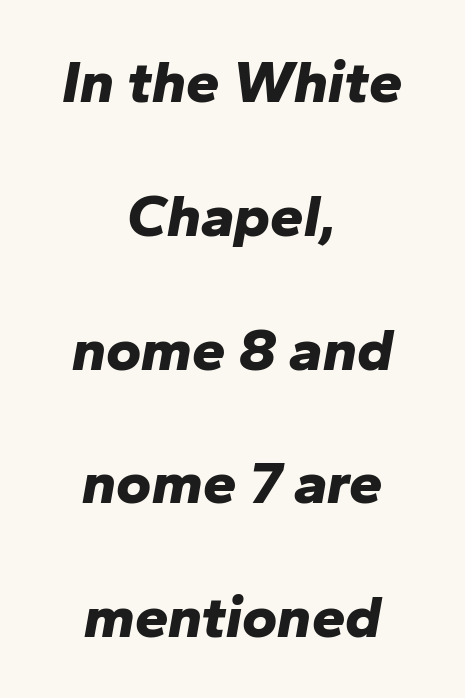
Is the type bold? Yes — the strokes are clearly thick and heavy. The strip under each line holds only bare page. Each letter keeps its own natural width here, so spacing adapts to shape. Nobody touched the tracking dial on this one. Each line is balanced around a shared central axis.
